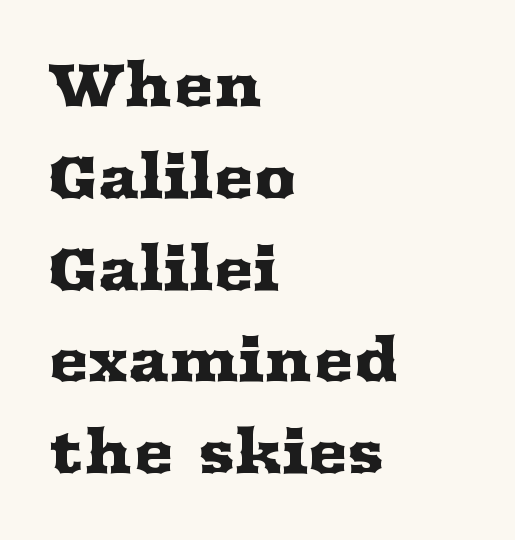
The image shows 60 px wide serif type, upright; set left-aligned, normal line spacing (1.53x), normal letter spacing, not underlined; medium stroke contrast and a medium x-height.
